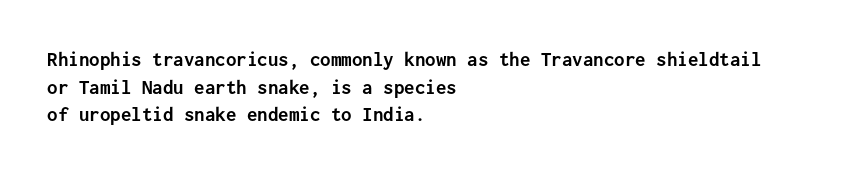
Q: Is the text bold? A: Yes.
Q: Is the text italic (slanted)? A: No, it is upright.
Q: Is the text underlined? A: No.
Q: How is the paragraph aligned? A: Left-aligned.
Q: Is the spacing between letters normal or unusually wide? A: Normal.
Q: Is the spacing between lines tight, normal or loose? A: Normal.
